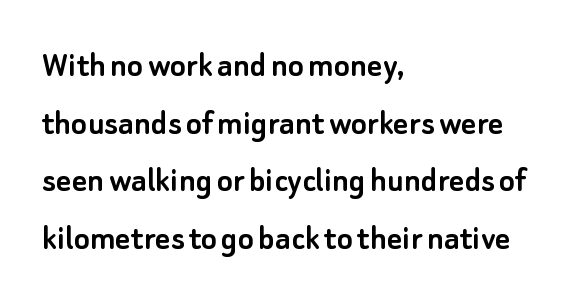
Typographically, this falls in the sans-serif category. Letters rest on an invisible, unmarked baseline. Notice how the stems are strictly vertical — no italics here. These lines keep a tight, regular rhythm from letter to letter.
